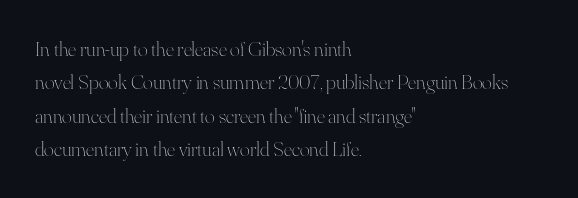
{"italic": "no", "bold": "no", "underline": "no", "align": "left", "line_spacing": "normal", "line_spacing_ratio": 1.59, "letter_spacing": "normal", "letter_spacing_em": 0.0, "glyph_px": 21}
